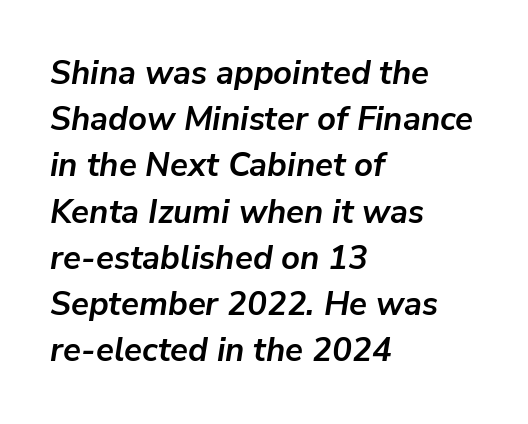
{"italic": "yes", "lean": "right", "slant_degrees": 9, "bold": "yes", "weight": "semibold", "width": "normal", "stroke_contrast": "low", "x_height": "medium", "monospaced": "no", "underline": "no", "align": "left", "line_spacing": "normal", "line_spacing_ratio": 1.4, "letter_spacing": "normal", "letter_spacing_em": 0.0, "glyph_px": 33}
